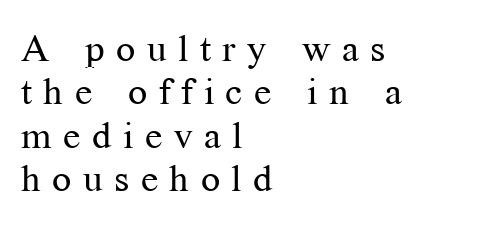
Q: Is the text bold? A: No.
Q: Is the text italic (slanted)? A: No, it is upright.
Q: Is the typeface a serif or a sans-serif typeface? A: Serif.
Q: Is the text underlined? A: No.
Q: How is the paragraph aligned? A: Left-aligned.
Q: Is the spacing between letters normal or unusually wide? A: Unusually wide.
Q: Is the spacing between lines tight, normal or loose? A: Tight.
Q: Width (condensed, normal, or wide)? A: Normal.
Q: Stroke contrast? A: Medium.
Q: x-height? A: Medium.
Q: Monospaced? A: No.
